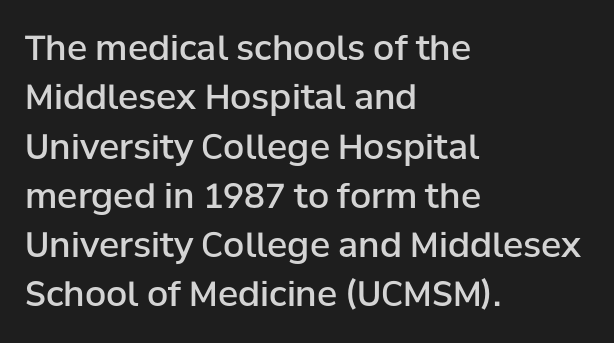
{"serif": "no", "italic": "no", "bold": "semi", "weight": "semibold", "width": "normal", "stroke_contrast": "low", "x_height": "medium", "monospaced": "no", "underline": "no", "align": "left", "line_spacing": "normal", "line_spacing_ratio": 1.45, "letter_spacing": "normal", "letter_spacing_em": 0.0, "glyph_px": 34}
